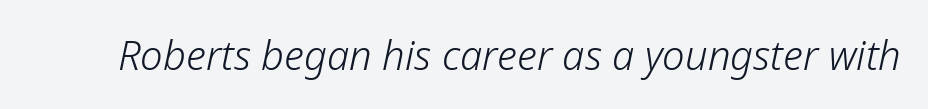
Q: Is the text bold? A: No.
Q: Is the text italic (slanted)? A: Yes, it leans right by about 12 degrees.
Q: Is the text underlined? A: No.
Q: Is the spacing between letters normal or unusually wide? A: Normal.
Q: Width (condensed, normal, or wide)? A: Normal.
Q: Stroke contrast? A: Low.
Q: x-height? A: Medium.
Q: Monospaced? A: No.
